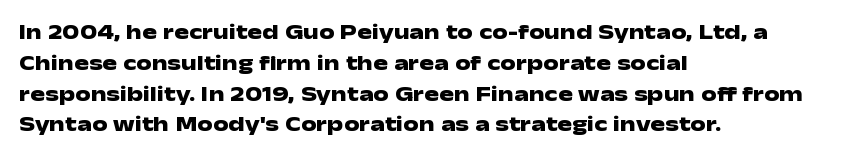
Q: Is the text bold? A: Yes.
Q: Is the text italic (slanted)? A: No, it is upright.
Q: Is the text underlined? A: No.
Q: How is the paragraph aligned? A: Left-aligned.
Q: Is the spacing between letters normal or unusually wide? A: Normal.
Q: Is the spacing between lines tight, normal or loose? A: Normal.
